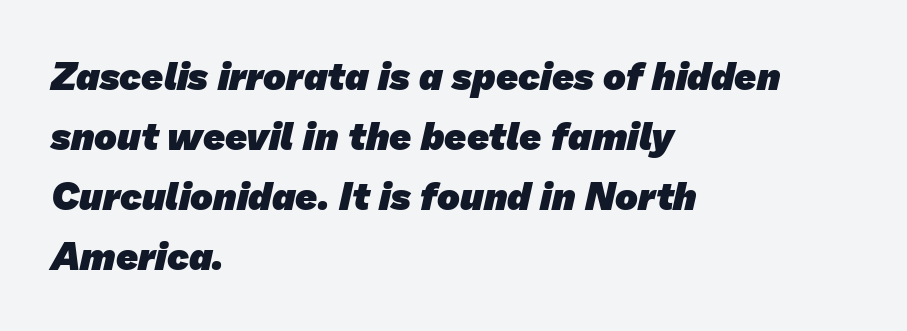
Q: Is the text bold? A: Yes.
Q: Is the typeface a serif or a sans-serif typeface? A: Sans-serif.
Q: Is the text underlined? A: No.
Q: How is the paragraph aligned? A: Left-aligned.
Q: Is the spacing between letters normal or unusually wide? A: Normal.
Q: Is the spacing between lines tight, normal or loose? A: Normal.
Q: Width (condensed, normal, or wide)? A: Normal.
Q: Stroke contrast? A: Low.
Q: x-height? A: Medium.
Q: Monospaced? A: No.
